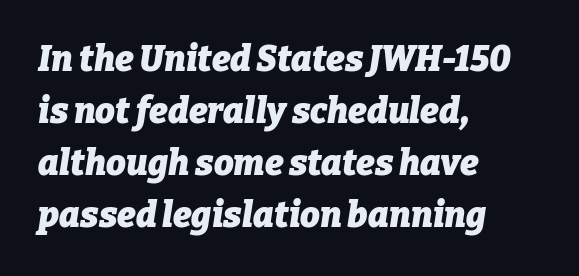
Is there much room between lines? A standard amount, neither cramped nor airy. Typeset ragged right — the left edge is the straight one. Typesetter's note: full bold, strokes at maximum text heaviness. This sample has the flowing, uneven cadence of proportional lettering. The font's italic variant was chosen for this text. Decoration check: the copy has no underline.
